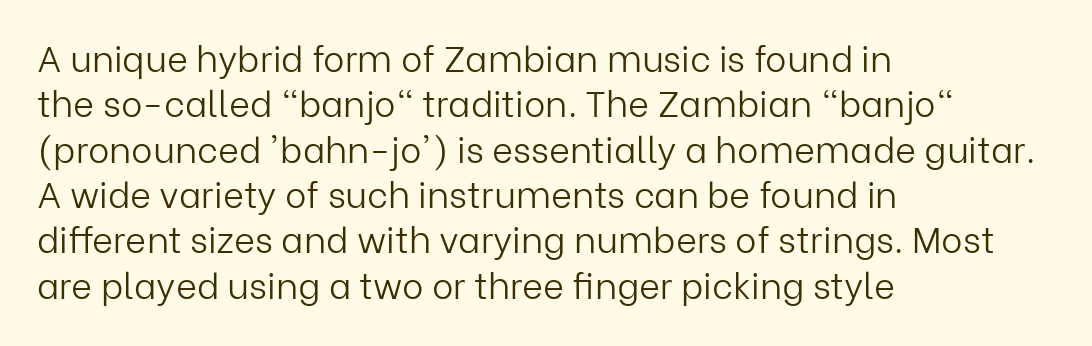
The image shows 36 px light sans-serif type, upright; set left-aligned, normal line spacing (1.26x), normal letter spacing, not underlined; low stroke contrast and a medium x-height.
